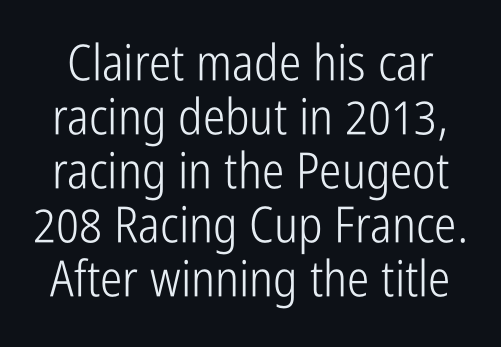
Vertical strokes here are truly vertical. Closely set lines give the paragraph a compact silhouette. The passage shown is not underscored anywhere. The rendering uses natural spacing where letterforms have individual widths.
